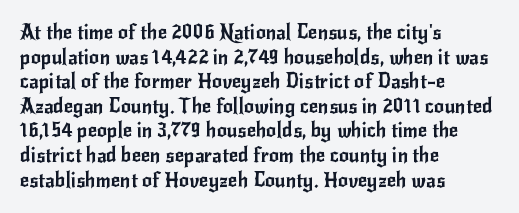
The image shows 20 px text type, upright; set left-aligned, line spacing 1.23x, normal letter spacing, not underlined.
